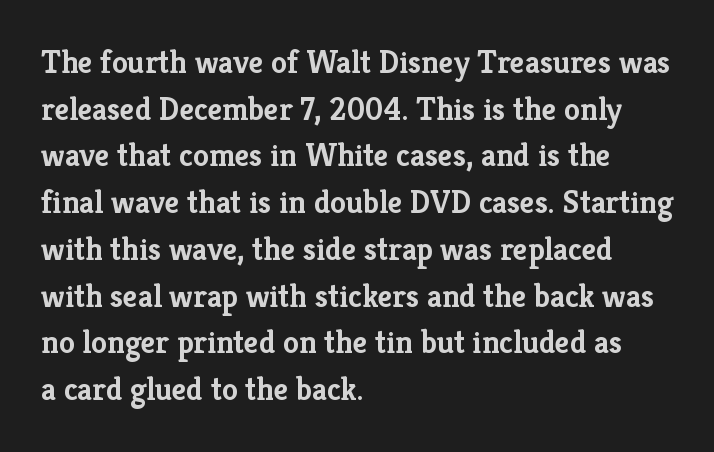
Q: Is the text bold? A: Yes.
Q: Is the text italic (slanted)? A: No, it is upright.
Q: Is the typeface a serif or a sans-serif typeface? A: Serif.
Q: Is the text underlined? A: No.
Q: How is the paragraph aligned? A: Left-aligned.
Q: Is the spacing between letters normal or unusually wide? A: Normal.
Q: Is the spacing between lines tight, normal or loose? A: Normal.
Q: Width (condensed, normal, or wide)? A: Normal.
Q: Stroke contrast? A: Low.
Q: x-height? A: Medium.
Q: Monospaced? A: No.
